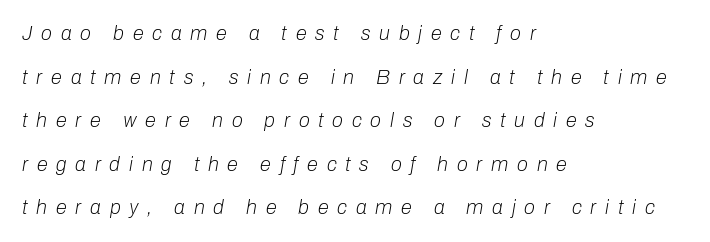
The image shows 20 px text type, italic (leaning right); set left-aligned, loose line spacing (2.18x), unusually wide letter spacing (+0.44 em), not underlined.
